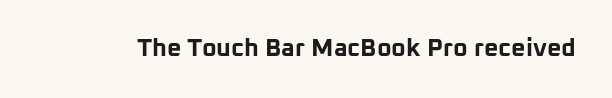
Q: Is the text bold? A: Yes.
Q: Is the text italic (slanted)? A: No, it is upright.
Q: Is the text underlined? A: No.
Q: Is the spacing between letters normal or unusually wide? A: Normal.
